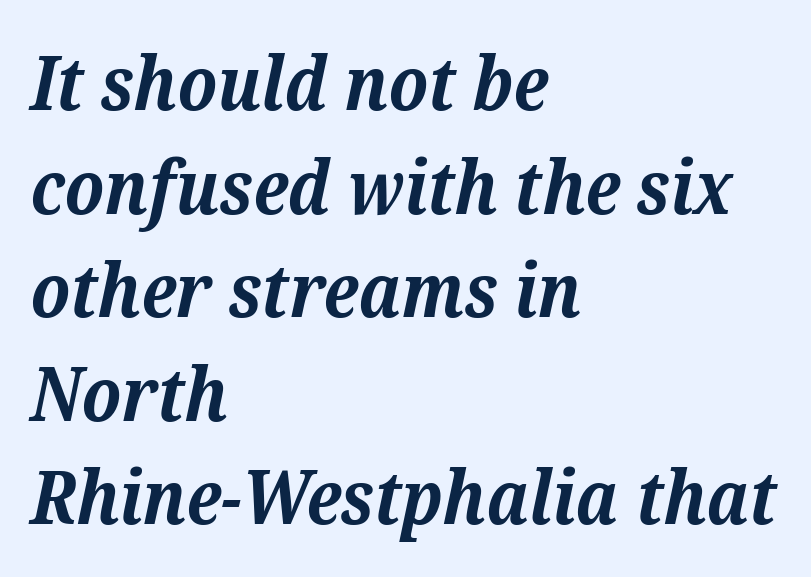
{"serif": "yes", "italic": "yes", "lean": "right", "slant_degrees": 12, "bold": "yes", "weight": "bold", "width": "normal", "stroke_contrast": "medium", "x_height": "medium", "monospaced": "no", "underline": "no", "align": "left", "line_spacing": "normal", "line_spacing_ratio": 1.4, "letter_spacing": "normal", "letter_spacing_em": 0.0, "glyph_px": 74}
